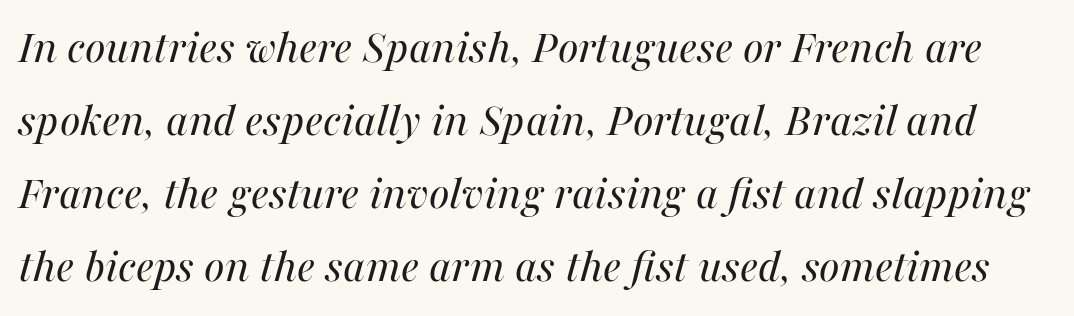
The image shows 49 px regular-weight type, italic (leaning right); set normal line spacing (1.49x), normal letter spacing, not underlined; medium stroke contrast and a medium x-height.
